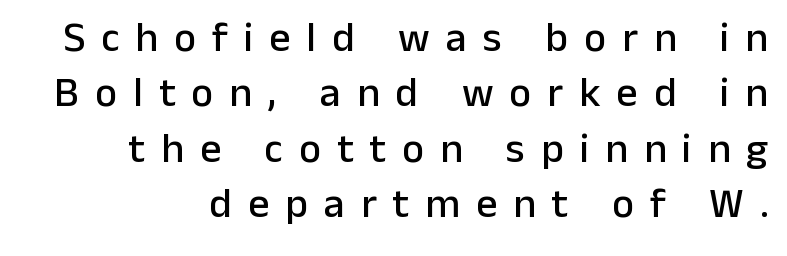
Q: Is the text italic (slanted)? A: No, it is upright.
Q: Is the typeface a serif or a sans-serif typeface? A: Sans-serif.
Q: Is the text underlined? A: No.
Q: How is the paragraph aligned? A: Right-aligned.
Q: Is the spacing between letters normal or unusually wide? A: Unusually wide.
Q: Is the spacing between lines tight, normal or loose? A: Normal.
Q: Width (condensed, normal, or wide)? A: Normal.
Q: Stroke contrast? A: Low.
Q: x-height? A: Medium.
Q: Monospaced? A: No.
